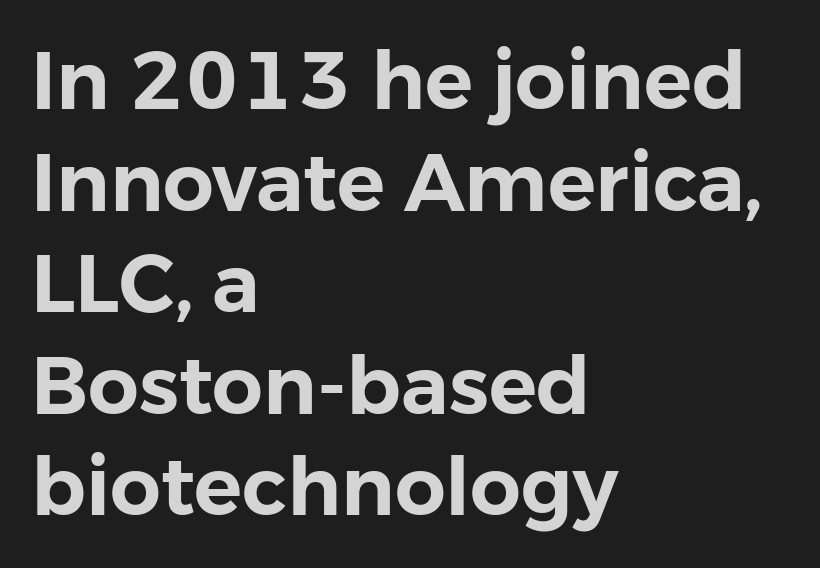
Q: Is the text italic (slanted)? A: No, it is upright.
Q: Is the typeface a serif or a sans-serif typeface? A: Sans-serif.
Q: Is the text underlined? A: No.
Q: How is the paragraph aligned? A: Left-aligned.
Q: Is the spacing between letters normal or unusually wide? A: Normal.
Q: Is the spacing between lines tight, normal or loose? A: Normal.
Q: Width (condensed, normal, or wide)? A: Normal.
Q: Stroke contrast? A: Low.
Q: x-height? A: Medium.
Q: Monospaced? A: No.
